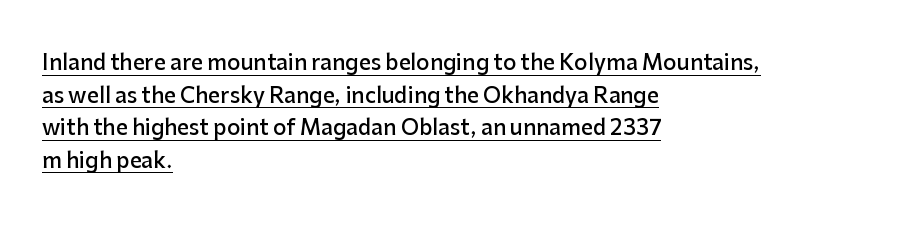
Q: Is the text bold? A: Semi-bold.
Q: Is the text italic (slanted)? A: No, it is upright.
Q: Is the text underlined? A: Yes.
Q: How is the paragraph aligned? A: Left-aligned.
Q: Is the spacing between letters normal or unusually wide? A: Normal.
Q: Is the spacing between lines tight, normal or loose? A: Normal.
